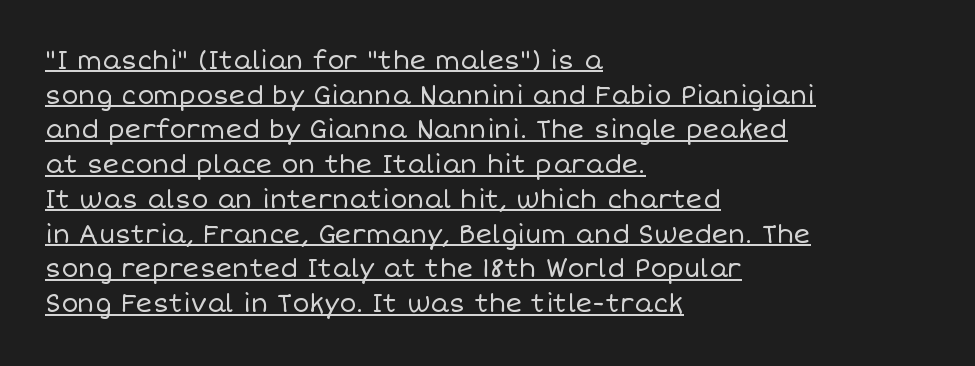
The image shows 25 px text type, upright; set left-aligned, normal line spacing (1.39x), normal letter spacing, underlined.
